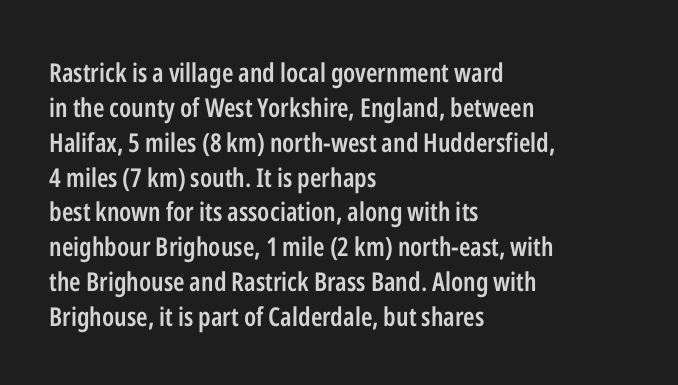
Q: Is the text bold? A: Semi-bold.
Q: Is the text italic (slanted)? A: No, it is upright.
Q: Is the text underlined? A: No.
Q: How is the paragraph aligned? A: Left-aligned.
Q: Is the spacing between letters normal or unusually wide? A: Normal.
Q: Is the spacing between lines tight, normal or loose? A: Normal.
